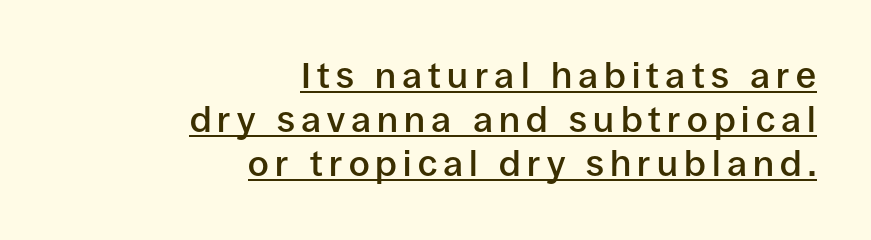
Q: Is the text bold? A: Semi-bold.
Q: Is the text italic (slanted)? A: No, it is upright.
Q: Is the typeface a serif or a sans-serif typeface? A: Sans-serif.
Q: Is the text underlined? A: Yes.
Q: How is the paragraph aligned? A: Right-aligned.
Q: Width (condensed, normal, or wide)? A: Normal.
Q: Stroke contrast? A: Low.
Q: x-height? A: Large.
Q: Monospaced? A: No.
